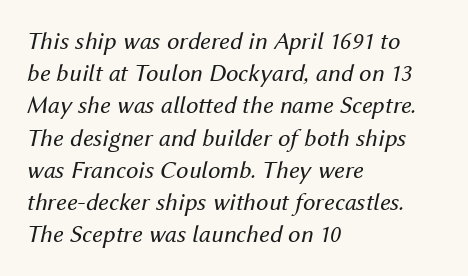
Q: Is the text bold? A: No.
Q: Is the text italic (slanted)? A: Yes, it leans right by about 12 degrees.
Q: Is the text underlined? A: No.
Q: How is the paragraph aligned? A: Left-aligned.
Q: Is the spacing between letters normal or unusually wide? A: Normal.
Q: Is the spacing between lines tight, normal or loose? A: Normal.
